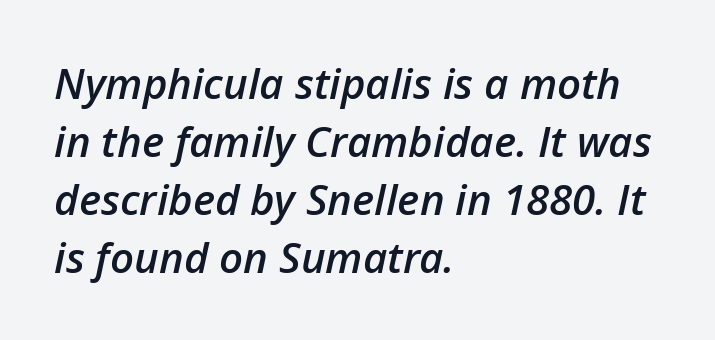
The image shows 42 px semibold type, italic (leaning right); set left-aligned, normal line spacing (1.38x), normal letter spacing, not underlined; low stroke contrast and a medium x-height.
